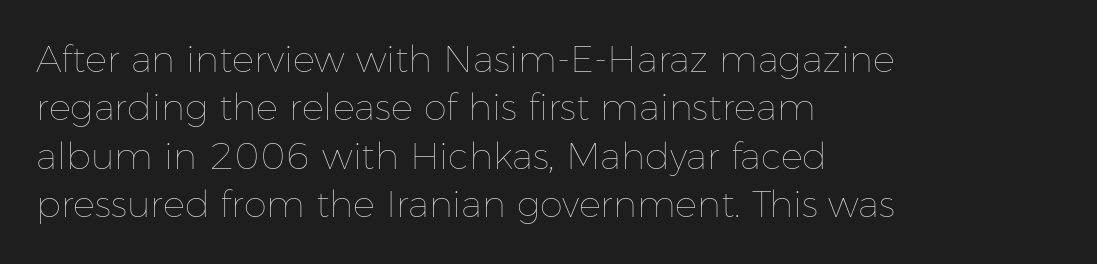
The image shows 37 px thin type, upright; set left-aligned, normal line spacing (1.31x), normal letter spacing, not underlined; low stroke contrast and a medium x-height.
